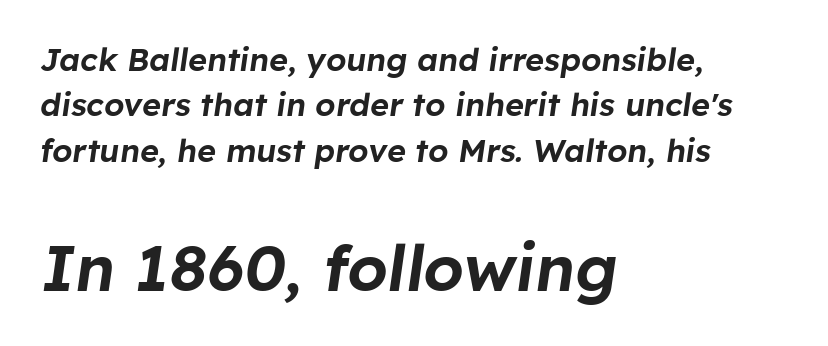
{"italic": "yes", "lean": "right", "slant_degrees": 8, "width": "normal", "stroke_contrast": "low", "x_height": "medium", "monospaced": "no", "underline": "no", "align": "left", "line_spacing": "normal", "line_spacing_ratio": 1.42, "letter_spacing": "normal", "letter_spacing_em": 0.0, "larger_block": "second", "size_ratio": 2.0, "glyph_px": 64}
